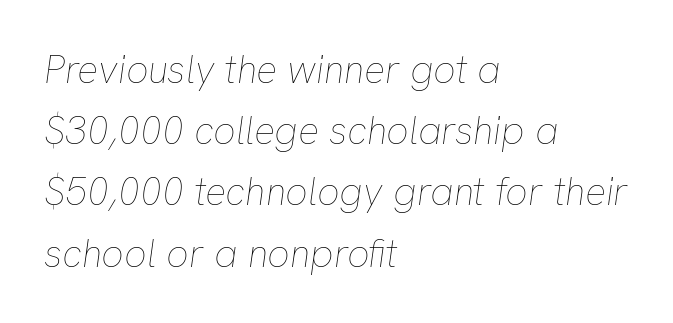
The image shows 39 px thin type, italic (leaning right); set left-aligned, normal line spacing (1.57x), normal letter spacing, not underlined; low stroke contrast and a medium x-height.
